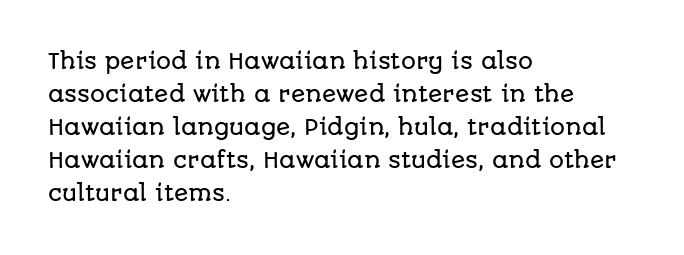
The image shows 21 px text type, upright; set left-aligned, normal line spacing (1.57x), normal letter spacing, not underlined.
